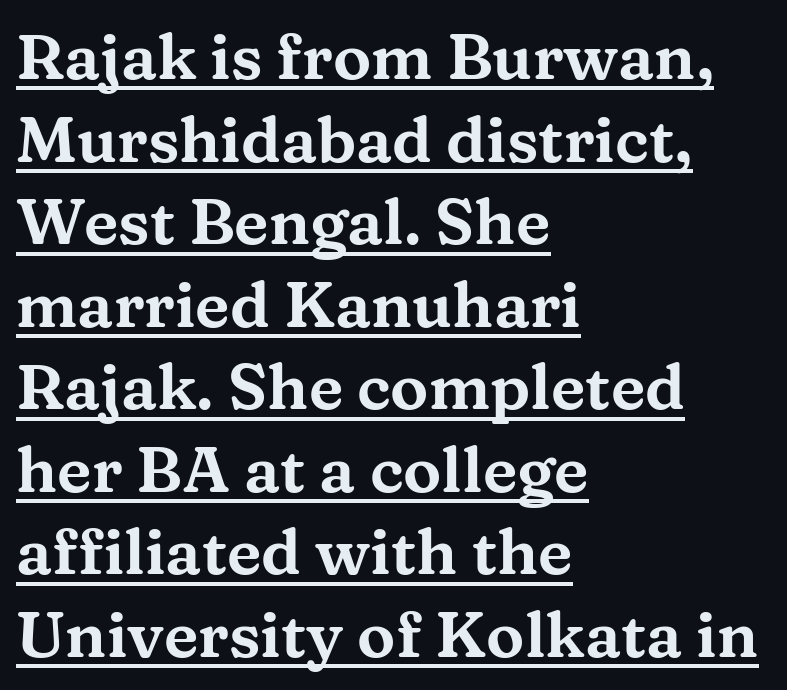
No extra tracking has been applied to these lines. Leading matches the norm, producing a regular column. These lines are rendered in a variable-pitch font. Compared with a centered layout, this one pins lines to the left instead.
